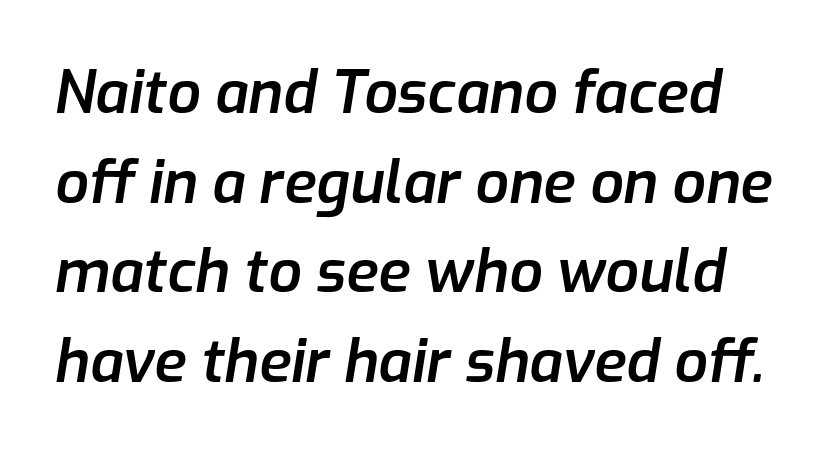
The image shows 59 px semibold type, italic (leaning right); set normal line spacing (1.52x), normal letter spacing, not underlined; low stroke contrast and a medium x-height.
